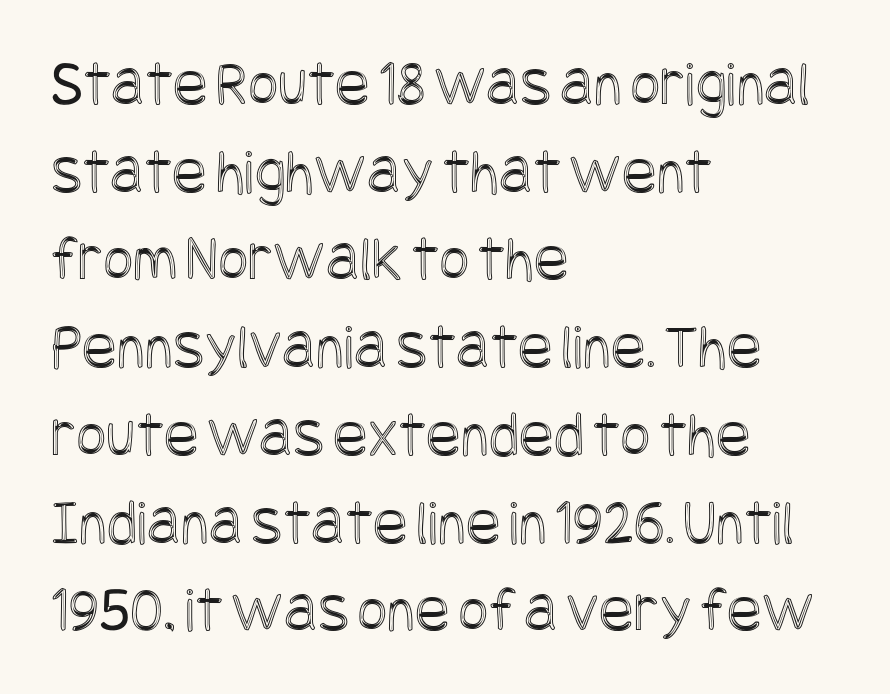
Short and long lines alike share a common starting point at left. The letters sit at their default tracking, neither squeezed nor spread. Horizontal bands of white between lines are of average thickness. Unmarked baselines from the first word to the last.
